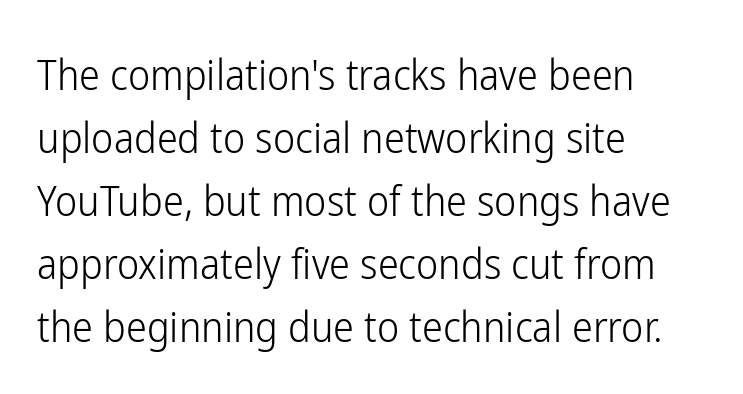
Q: Is the text bold? A: No.
Q: Is the text italic (slanted)? A: No, it is upright.
Q: Is the typeface a serif or a sans-serif typeface? A: Sans-serif.
Q: Is the text underlined? A: No.
Q: How is the paragraph aligned? A: Left-aligned.
Q: Is the spacing between letters normal or unusually wide? A: Normal.
Q: Is the spacing between lines tight, normal or loose? A: Normal.
Q: Width (condensed, normal, or wide)? A: Condensed.
Q: Stroke contrast? A: Low.
Q: x-height? A: Medium.
Q: Monospaced? A: No.
